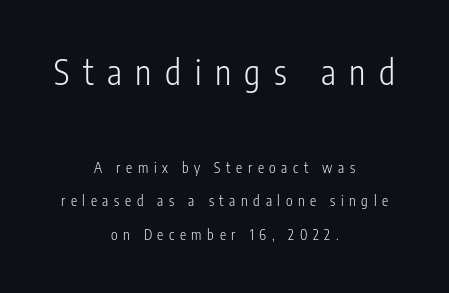
Q: Is the text bold? A: No.
Q: Is the text italic (slanted)? A: No, it is upright.
Q: Is the typeface a serif or a sans-serif typeface? A: Sans-serif.
Q: Is the text underlined? A: No.
Q: How is the paragraph aligned? A: Centered.
Q: Is the spacing between letters normal or unusually wide? A: Unusually wide.
Q: Is the spacing between lines tight, normal or loose? A: Loose.
Q: Which block of text is set in a larger size, the first (top) or the second (bottom)? A: The first (top) one.
Q: Width (condensed, normal, or wide)? A: Condensed.
Q: Stroke contrast? A: Low.
Q: x-height? A: Medium.
Q: Monospaced? A: No.
